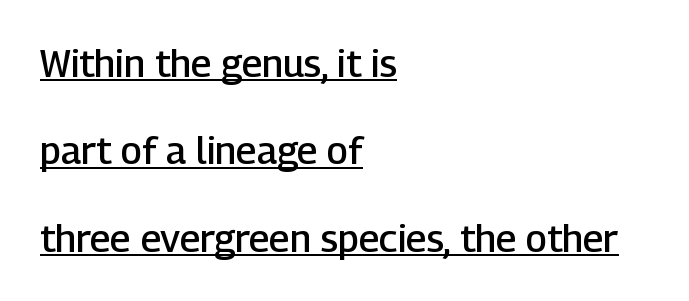
The image shows 38 px semibold sans-serif type, upright; set left-aligned, loose line spacing (2.3x), normal letter spacing, underlined; low stroke contrast and a medium x-height.
